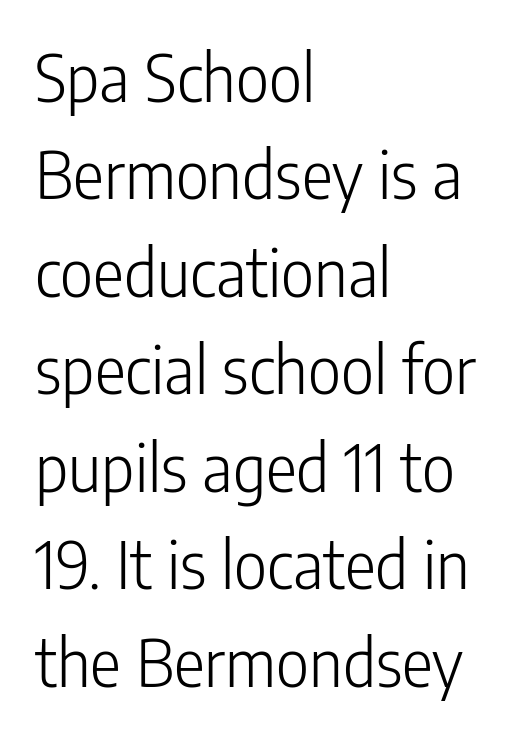
In terms of letterform style, serifs are entirely absent. The face used here is rendered with its standard letterfit. The passage is arranged the way most books set body copy — flush left. The designer left line spacing at the default.
